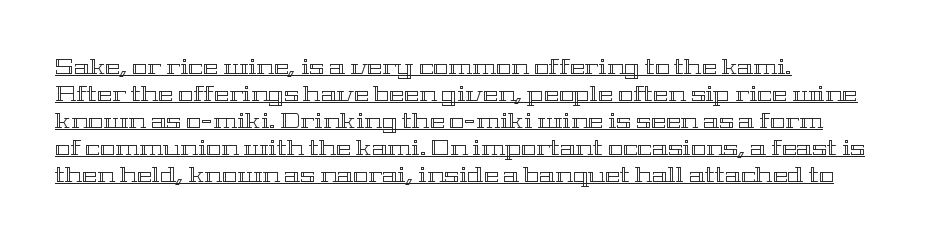
Each new line begins a customary step beneath the previous one. The horizontal fit of the characters is conventional and even. This is underlined copy, the kind a proofreader might mark for attention. Unlike italic type, these characters show no tilt at all.
